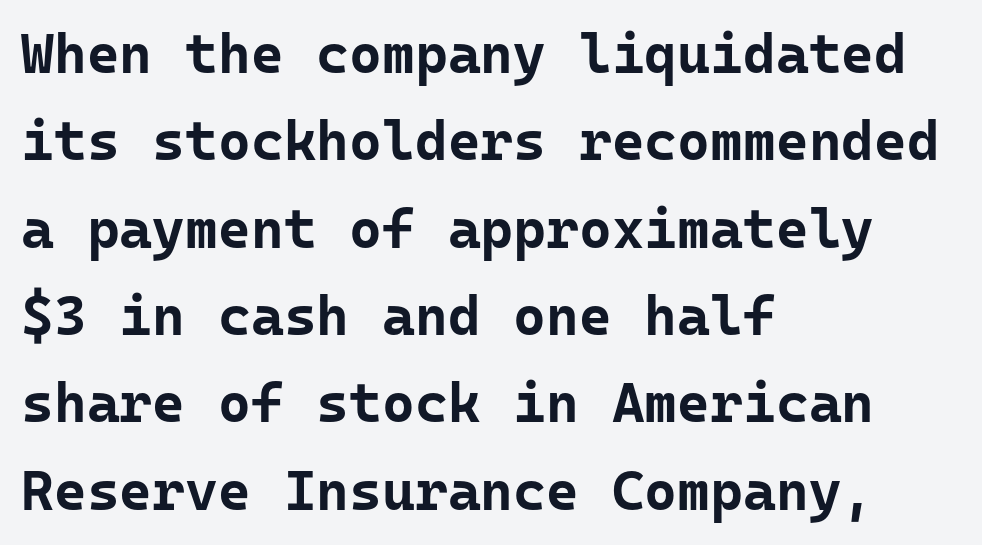
{"serif": "no", "italic": "no", "bold": "yes", "weight": "bold", "width": "normal", "stroke_contrast": "low", "x_height": "medium", "monospaced": "yes", "underline": "no", "align": "left", "line_spacing": "normal", "line_spacing_ratio": 1.56, "letter_spacing": "normal", "letter_spacing_em": 0.0, "glyph_px": 56}
